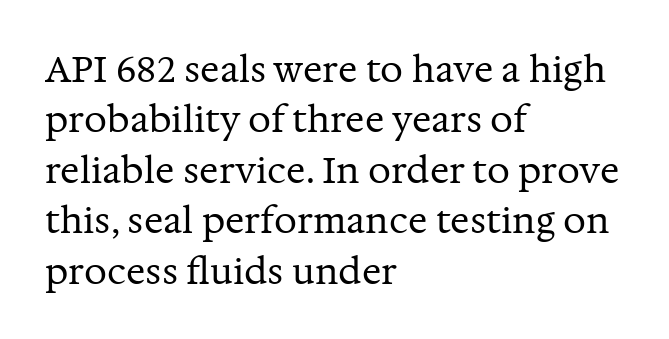
The image shows 36 px regular-weight serif type, upright; set left-aligned, normal line spacing (1.4x), normal letter spacing, not underlined; medium stroke contrast and a medium x-height.
